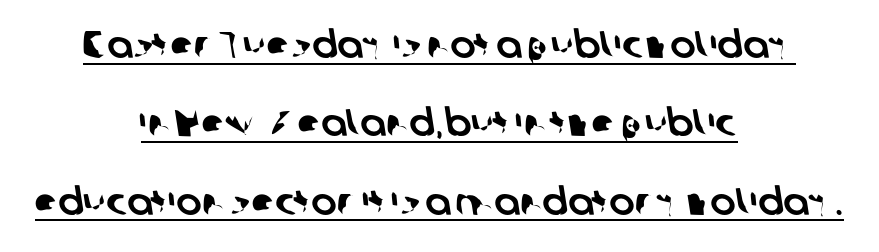
{"serif": "no", "width": "normal", "stroke_contrast": "low", "x_height": "medium", "monospaced": "no", "underline": "yes", "align": "center", "line_spacing": "loose", "line_spacing_ratio": 2.06, "letter_spacing": "normal", "letter_spacing_em": 0.0, "glyph_px": 38}
